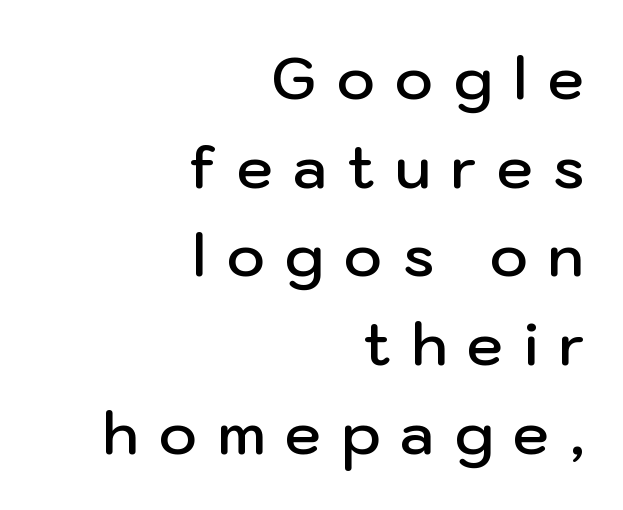
The image shows 58 px semibold sans-serif type, upright; set right-aligned, normal line spacing (1.53x), unusually wide letter spacing (+0.35 em), not underlined; low stroke contrast and a medium x-height.
